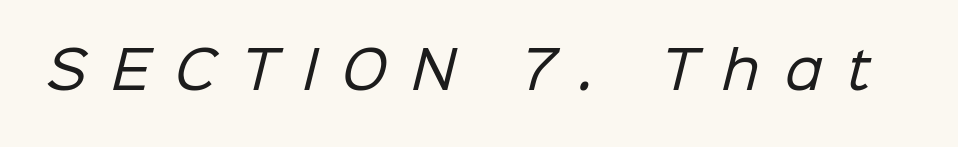
Q: Is the text bold? A: No.
Q: Is the typeface a serif or a sans-serif typeface? A: Sans-serif.
Q: Is the text underlined? A: No.
Q: Is the spacing between letters normal or unusually wide? A: Unusually wide.
Q: Width (condensed, normal, or wide)? A: Normal.
Q: Stroke contrast? A: Low.
Q: x-height? A: Medium.
Q: Monospaced? A: No.
